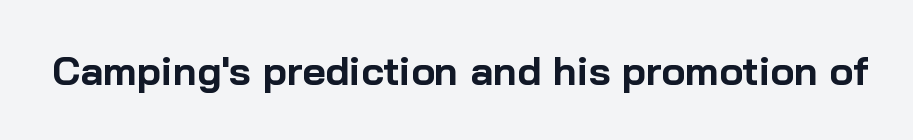
Q: Is the text bold? A: Yes.
Q: Is the text italic (slanted)? A: No, it is upright.
Q: Is the typeface a serif or a sans-serif typeface? A: Sans-serif.
Q: Is the text underlined? A: No.
Q: Is the spacing between letters normal or unusually wide? A: Normal.
Q: Width (condensed, normal, or wide)? A: Normal.
Q: Stroke contrast? A: Low.
Q: x-height? A: Medium.
Q: Monospaced? A: No.
